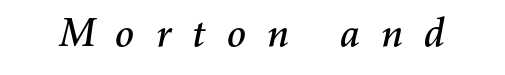
Slanted lettering throughout. The face used here is proportionally spaced, like ordinary book or web type. Students, note that the glyphs here are deliberately spaced far apart. A bare baseline throughout the passage.
